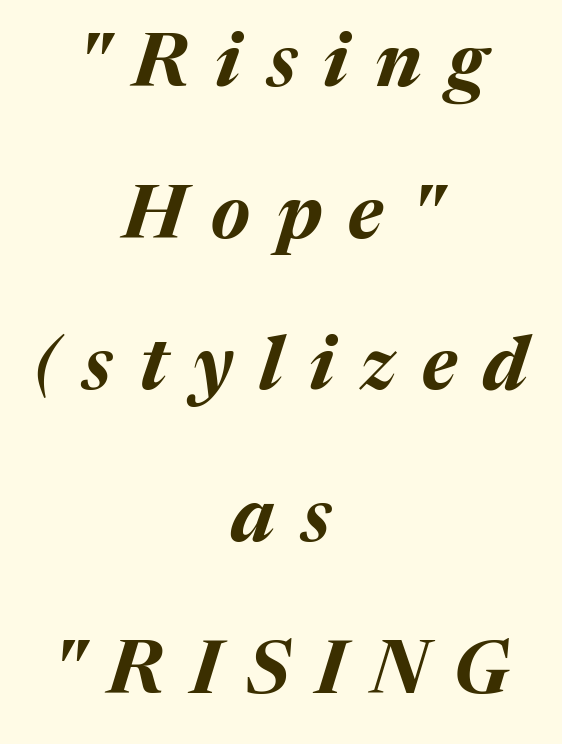
Q: Is the text bold? A: Yes.
Q: Is the text italic (slanted)? A: Yes, it leans right by about 17 degrees.
Q: Is the text underlined? A: No.
Q: How is the paragraph aligned? A: Centered.
Q: Is the spacing between letters normal or unusually wide? A: Unusually wide.
Q: Is the spacing between lines tight, normal or loose? A: Loose.
Q: Width (condensed, normal, or wide)? A: Normal.
Q: Stroke contrast? A: Medium.
Q: x-height? A: Medium.
Q: Monospaced? A: No.
